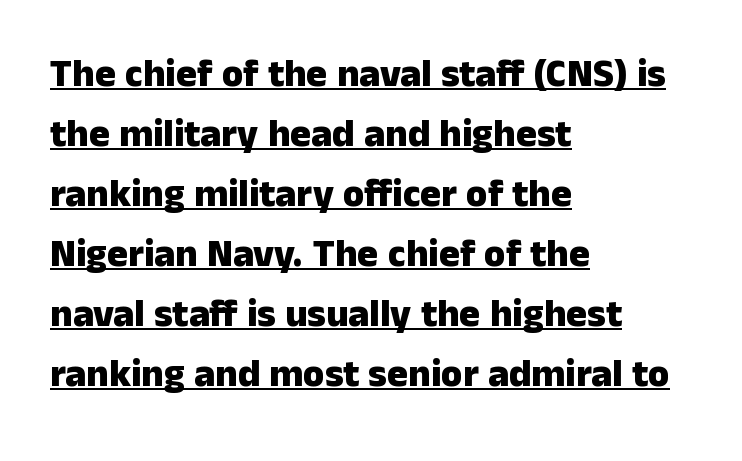
The image shows 39 px heavy sans-serif type, upright; set left-aligned, normal line spacing (1.54x), normal letter spacing, underlined; low stroke contrast and a medium x-height.
